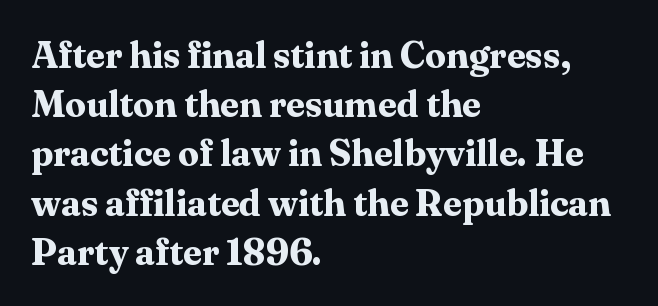
Q: Is the text bold? A: Yes.
Q: Is the text italic (slanted)? A: No, it is upright.
Q: Is the typeface a serif or a sans-serif typeface? A: Serif.
Q: Is the text underlined? A: No.
Q: How is the paragraph aligned? A: Left-aligned.
Q: Is the spacing between letters normal or unusually wide? A: Normal.
Q: Is the spacing between lines tight, normal or loose? A: Normal.
Q: Width (condensed, normal, or wide)? A: Normal.
Q: Stroke contrast? A: Medium.
Q: x-height? A: Medium.
Q: Monospaced? A: No.
